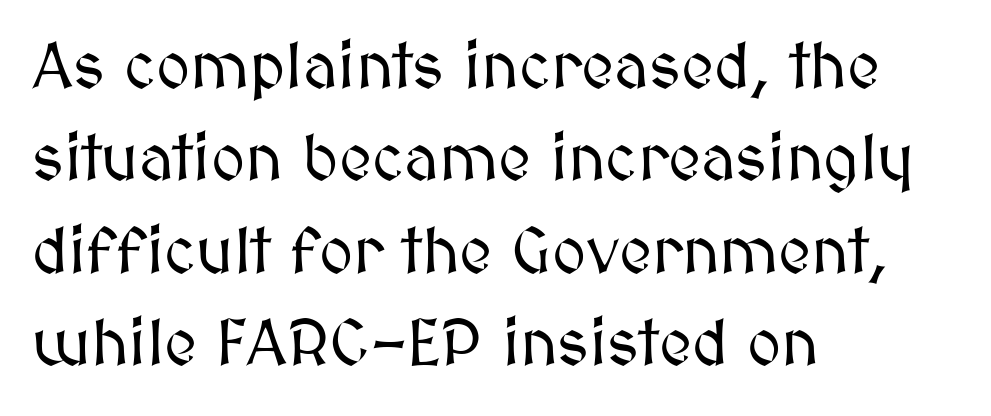
{"italic": "no", "width": "normal", "stroke_contrast": "medium", "x_height": "medium", "monospaced": "no", "underline": "no", "align": "left", "line_spacing": "normal", "line_spacing_ratio": 1.42, "letter_spacing": "normal", "letter_spacing_em": 0.0, "glyph_px": 65}
